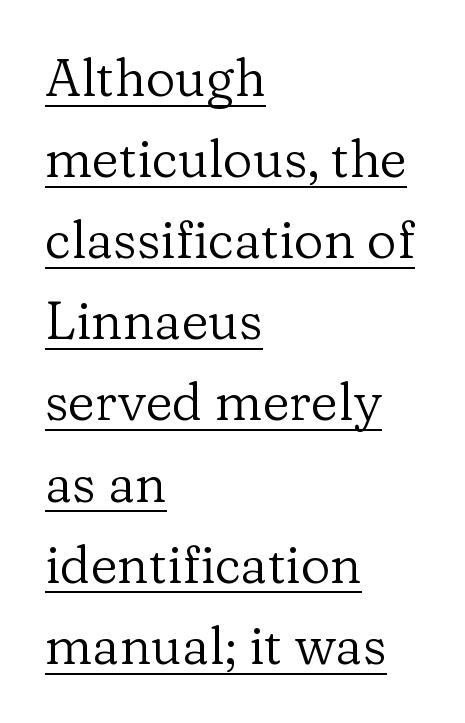
The image shows 52 px regular-weight serif type, upright; set left-aligned, normal line spacing (1.56x), normal letter spacing, underlined; low stroke contrast and a medium x-height.
